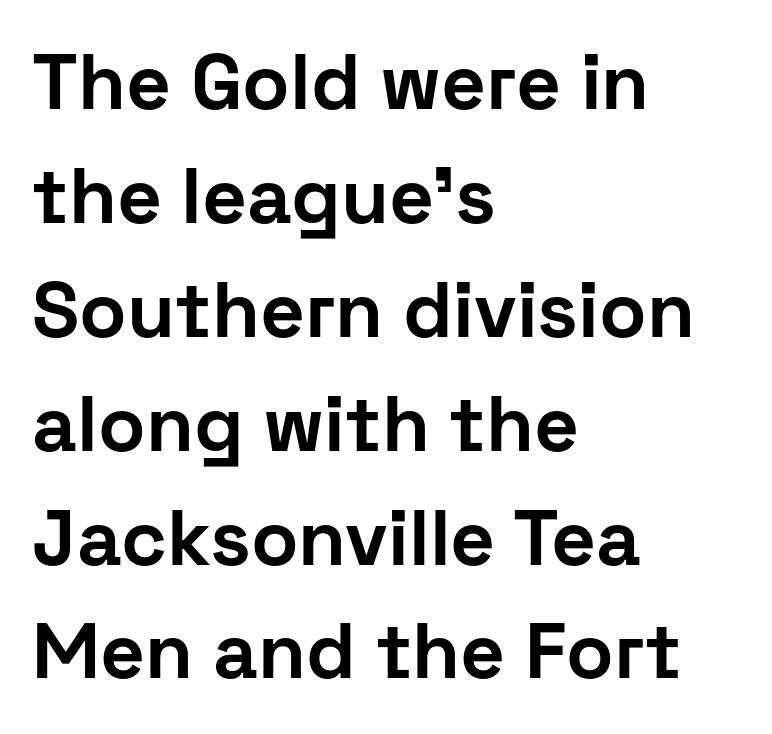
Spacing between characters is what you'd get straight out of the box. I'd describe the lettering as bold — thick and assertive. The type sits square on the baseline with zero lean. A typesetter would call this proportional, since set widths differ per character. Serif or sans? Sans — the stroke terminals are bare.
